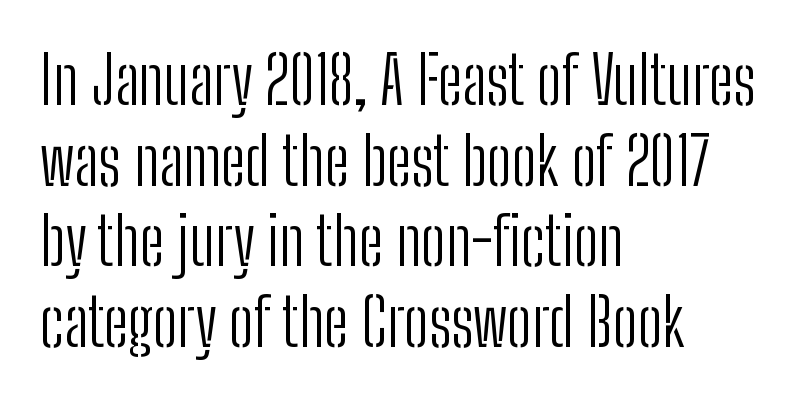
Honestly, there is no underline to notice here at all. Each stroke keeps to a modest, everyday thickness or less. There is no visible air inserted between adjacent glyphs. Designer's note — italics off, roman on. Here the designer chose a conventional face with non-uniform glyph widths. Every row of glyphs begins at an identical x-position on the left.
